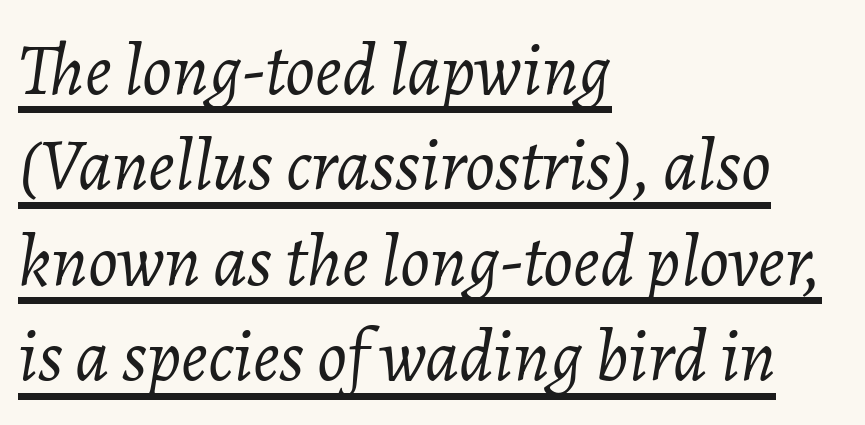
The image shows 74 px light type, italic (leaning right); set left-aligned, normal line spacing (1.29x), normal letter spacing, underlined; low stroke contrast and a medium x-height.
